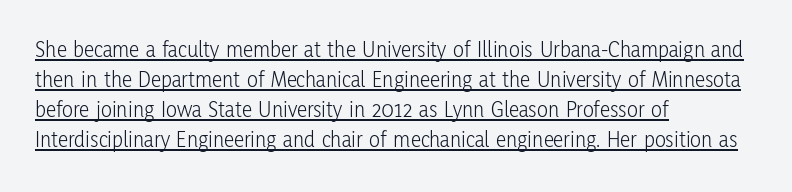
{"italic": "no", "bold": "no", "underline": "yes", "align": "left", "line_spacing": "normal", "line_spacing_ratio": 1.31, "letter_spacing": "normal", "letter_spacing_em": 0.0, "glyph_px": 23}
